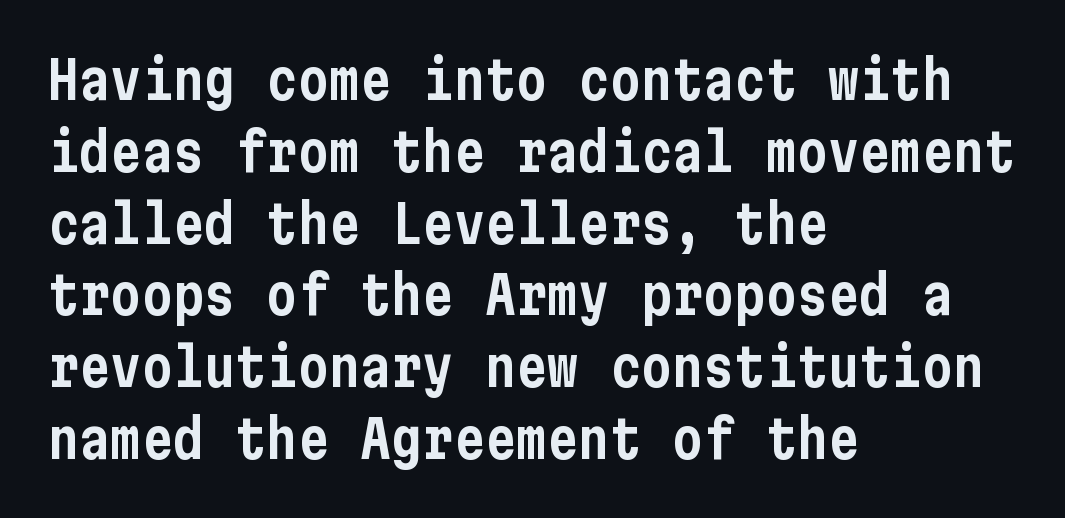
The image shows 52 px condensed sans-serif type, upright; set left-aligned, normal line spacing (1.38x), normal letter spacing, not underlined; low stroke contrast and a medium x-height.
